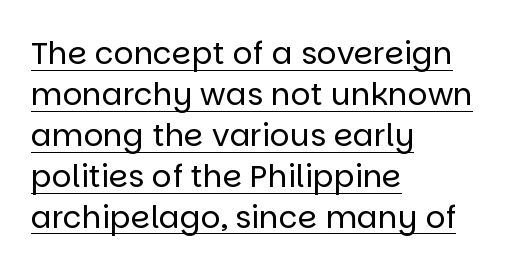
Caption: face not bold, strokes unweighted. Do the characters align in a grid? No, the font is proportional. The tracking reads as untouched default to a designer's eye. Whoever set this chose a conventional vertical rhythm. You can see a thin bar hugging the bottom of the glyphs. It's the straight-up-and-down kind of type.
